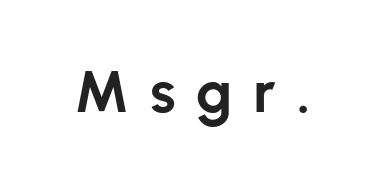
{"serif": "no", "italic": "no", "bold": "yes", "weight": "bold", "width": "normal", "stroke_contrast": "low", "x_height": "medium", "monospaced": "no", "underline": "no", "letter_spacing": "wide", "letter_spacing_em": 0.35, "glyph_px": 59}
